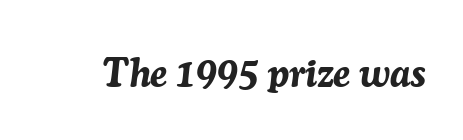
A typesetter would call this proportional, since set widths differ per character. Is the type bold? Yes — the strokes are clearly thick and heavy. A typesetter would mark this as italic. Rule under the text: the space is simply empty.
